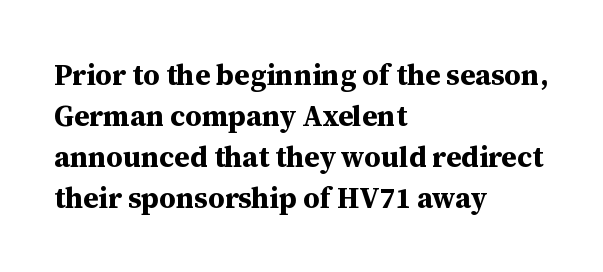
Set as a true bold cut, around the 700 mark. This sample is left-justified, so line endings fall wherever the words run out. Posture: straight, roman, zero tilt. Vertical spacing — default. Does extra space separate the letters? No, they use regular spacing.
